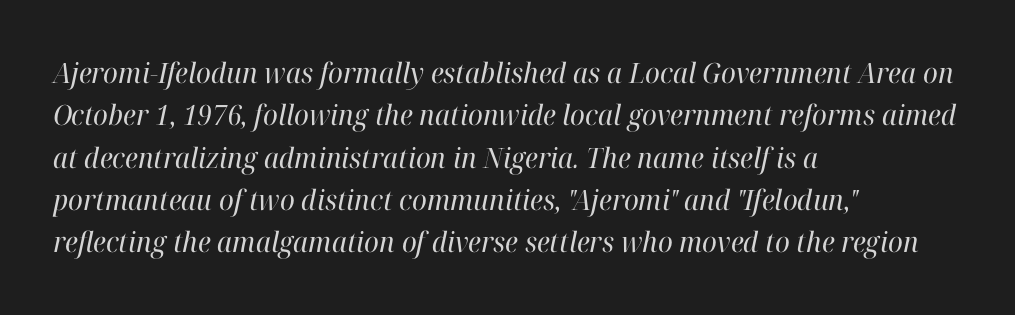
Regarding leading, the lines here are spaced in the standard way. Would a proofreader flag this as italicized? Yes. You could call the tracking neutral — neither tight nor loose. The letters carry serifs — small finishing strokes at the ends of their stems.
